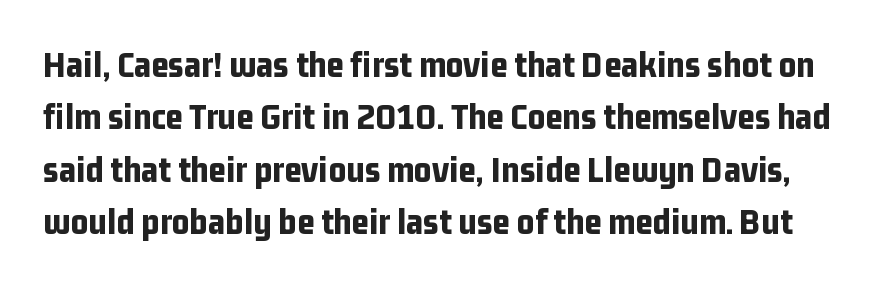
{"serif": "no", "italic": "no", "bold": "yes", "weight": "bold", "width": "condensed", "stroke_contrast": "low", "x_height": "medium", "monospaced": "no", "underline": "no", "line_spacing": "normal", "line_spacing_ratio": 1.38, "letter_spacing": "normal", "letter_spacing_em": 0.0, "glyph_px": 38}
